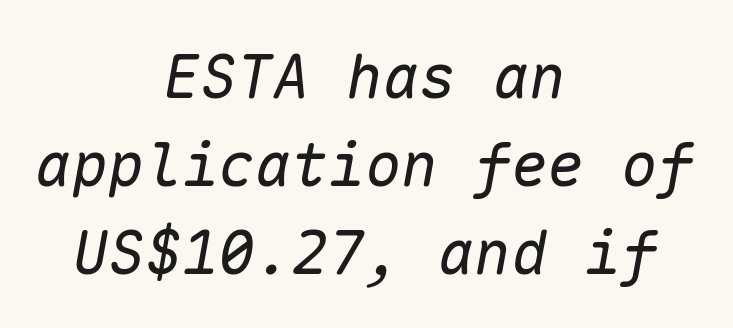
Q: Is the text bold? A: No.
Q: Is the text italic (slanted)? A: Yes, it leans right by about 10 degrees.
Q: Is the text underlined? A: No.
Q: How is the paragraph aligned? A: Centered.
Q: Is the spacing between letters normal or unusually wide? A: Normal.
Q: Is the spacing between lines tight, normal or loose? A: Normal.
Q: Width (condensed, normal, or wide)? A: Normal.
Q: Stroke contrast? A: Low.
Q: x-height? A: Medium.
Q: Monospaced? A: Yes.
